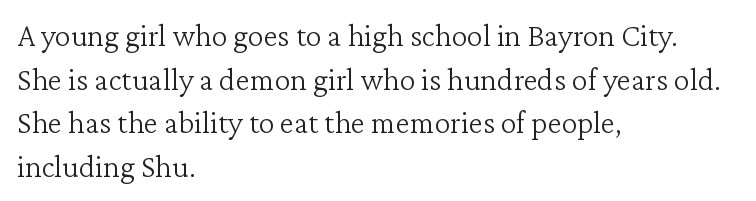
{"serif": "yes", "italic": "no", "bold": "no", "weight": "light", "width": "normal", "stroke_contrast": "low", "x_height": "medium", "monospaced": "no", "underline": "no", "align": "left", "line_spacing": "normal", "line_spacing_ratio": 1.36, "letter_spacing": "normal", "letter_spacing_em": 0.0, "glyph_px": 32}
